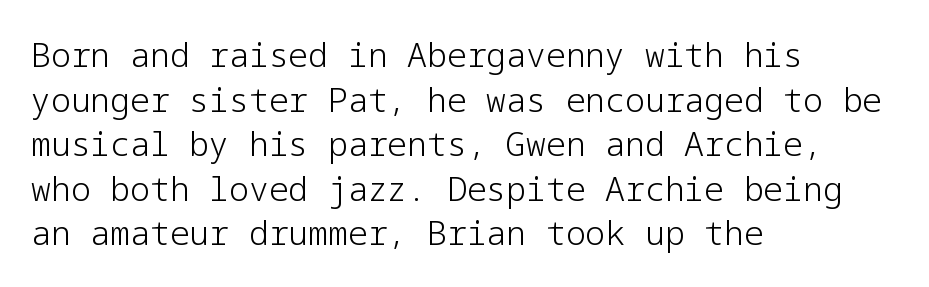
Ordinary non-slanted type is in use. The passage shown is not underscored anywhere. Stroke terminals: plain, sans-serif. This is not heavy type; no bold has been used. The ragged edge is on the right, which tells us the setting is flush left. Students, observe: this is what conventionally led text looks like.
